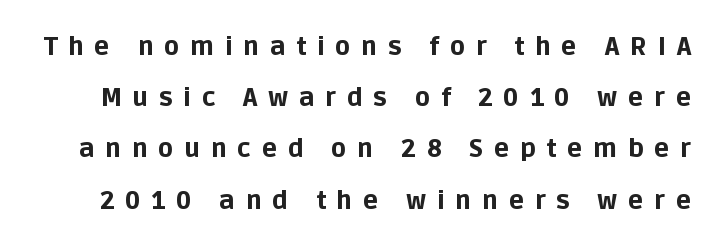
The image shows 25 px bold type, upright; set loose line spacing (2.05x), unusually wide letter spacing (+0.43 em), not underlined.
